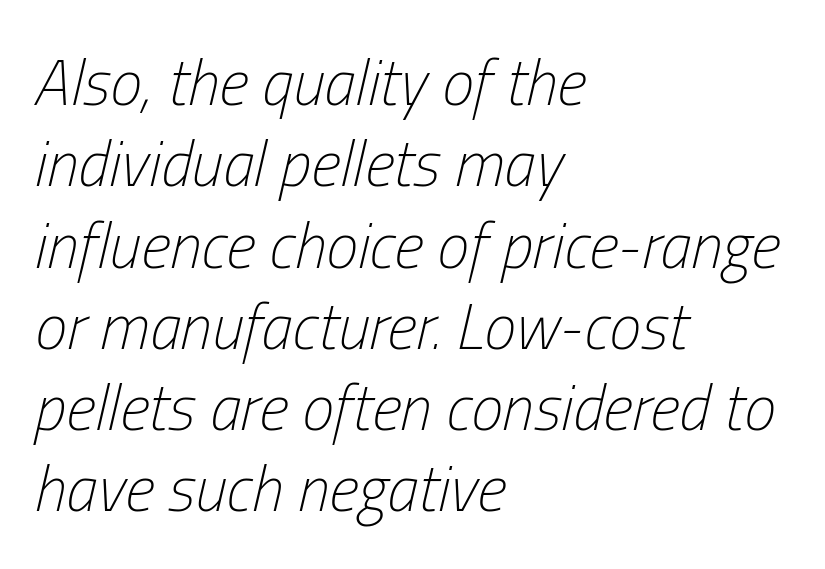
{"italic": "yes", "lean": "right", "slant_degrees": 13, "bold": "no", "weight": "light", "width": "condensed", "stroke_contrast": "low", "x_height": "medium", "monospaced": "no", "underline": "no", "align": "left", "line_spacing": "normal", "line_spacing_ratio": 1.27, "letter_spacing": "normal", "letter_spacing_em": 0.0, "glyph_px": 64}
